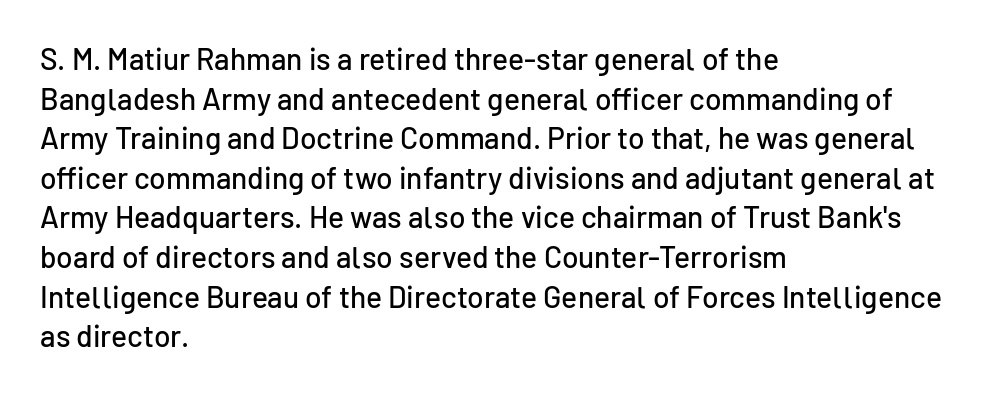
The face used here is proportionally spaced, like ordinary book or web type. A typesetter would mark this as roman, not italic. Grotesque or geometric, the face here clearly has no serifs. Inter-character spacing is left at the font's built-in metrics.
